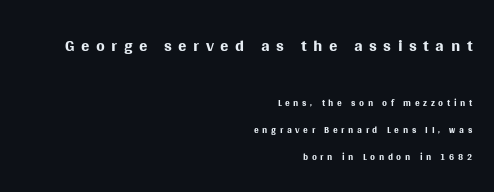
{"italic": "no", "bold": "no", "underline": "no", "align": "right", "line_spacing": "loose", "line_spacing_ratio": 1.9, "letter_spacing": "wide", "letter_spacing_em": 0.26, "larger_block": "first", "size_ratio": 1.79, "glyph_px": 25}
